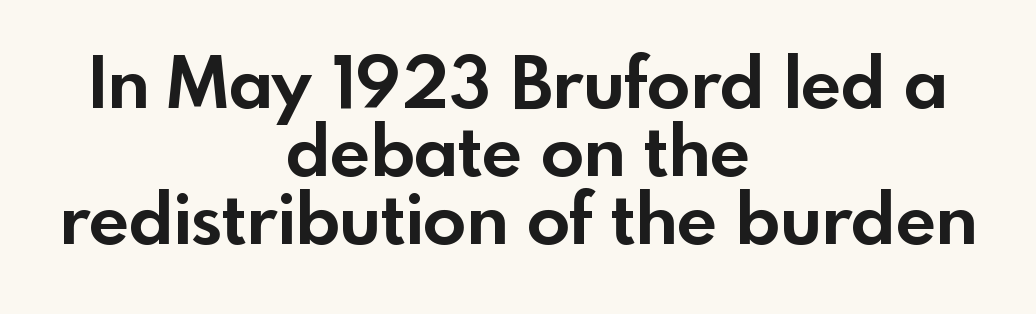
Q: Is the text bold? A: Yes.
Q: Is the text italic (slanted)? A: No, it is upright.
Q: Is the typeface a serif or a sans-serif typeface? A: Sans-serif.
Q: Is the text underlined? A: No.
Q: How is the paragraph aligned? A: Centered.
Q: Is the spacing between letters normal or unusually wide? A: Normal.
Q: Is the spacing between lines tight, normal or loose? A: Tight.
Q: Width (condensed, normal, or wide)? A: Normal.
Q: x-height? A: Small.
Q: Monospaced? A: No.
